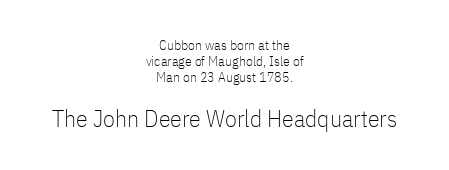
Q: Is the text bold? A: No.
Q: Is the text italic (slanted)? A: No, it is upright.
Q: Is the text underlined? A: No.
Q: How is the paragraph aligned? A: Centered.
Q: Is the spacing between letters normal or unusually wide? A: Normal.
Q: Is the spacing between lines tight, normal or loose? A: Tight.
Q: Which block of text is set in a larger size, the first (top) or the second (bottom)? A: The second (bottom) one.
